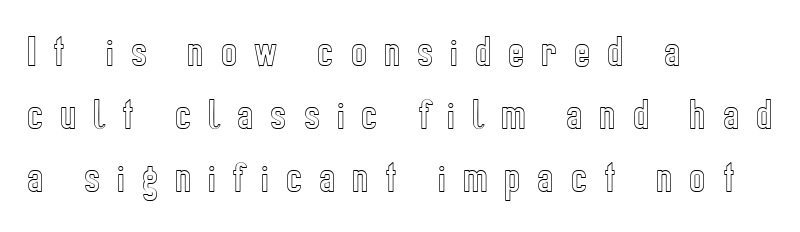
The letters advance in unequal steps, a hallmark of proportional type. The specimen omits any rule beneath the text block's lines. Horizontally, the lines are justified to the leading edge only. Is there any slant? The stems are plumb.
